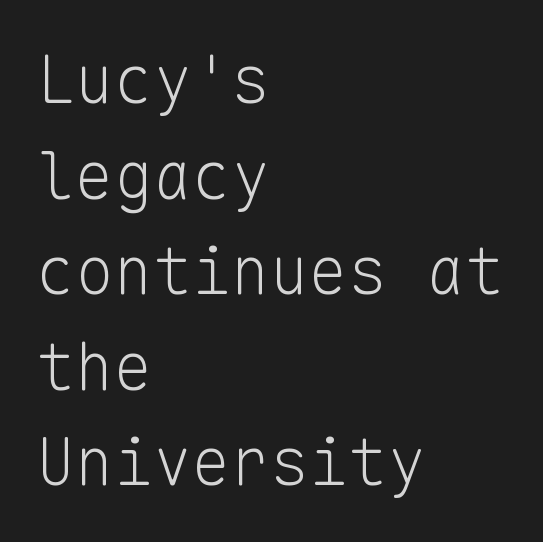
The image shows 65 px light sans-serif type, upright, monospaced; set left-aligned, normal line spacing (1.47x), normal letter spacing, not underlined; low stroke contrast and a medium x-height.
